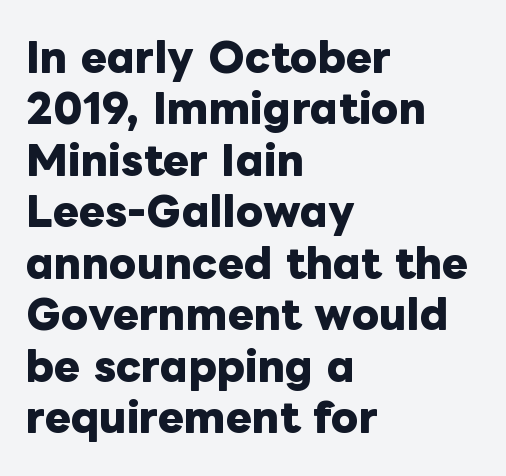
Q: Is the text bold? A: Yes.
Q: Is the text italic (slanted)? A: No, it is upright.
Q: Is the text underlined? A: No.
Q: How is the paragraph aligned? A: Left-aligned.
Q: Is the spacing between letters normal or unusually wide? A: Normal.
Q: Is the spacing between lines tight, normal or loose? A: Normal.
Q: Width (condensed, normal, or wide)? A: Normal.
Q: Stroke contrast? A: Low.
Q: x-height? A: Medium.
Q: Monospaced? A: No.
